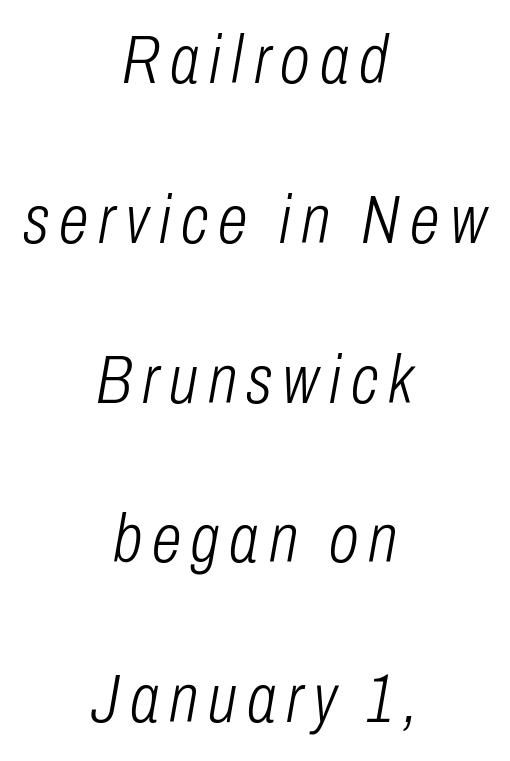
The image shows 68 px light, condensed type, italic (leaning right); set centered, loose line spacing (2.35x), not underlined; low stroke contrast and a medium x-height.
